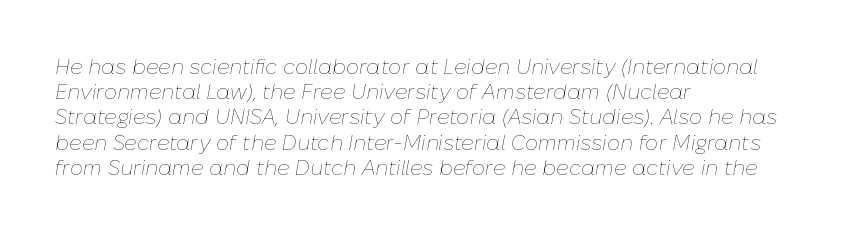
Q: Is the text bold? A: No.
Q: Is the text italic (slanted)? A: Yes, it leans right by about 10 degrees.
Q: Is the text underlined? A: No.
Q: How is the paragraph aligned? A: Left-aligned.
Q: Is the spacing between letters normal or unusually wide? A: Normal.
